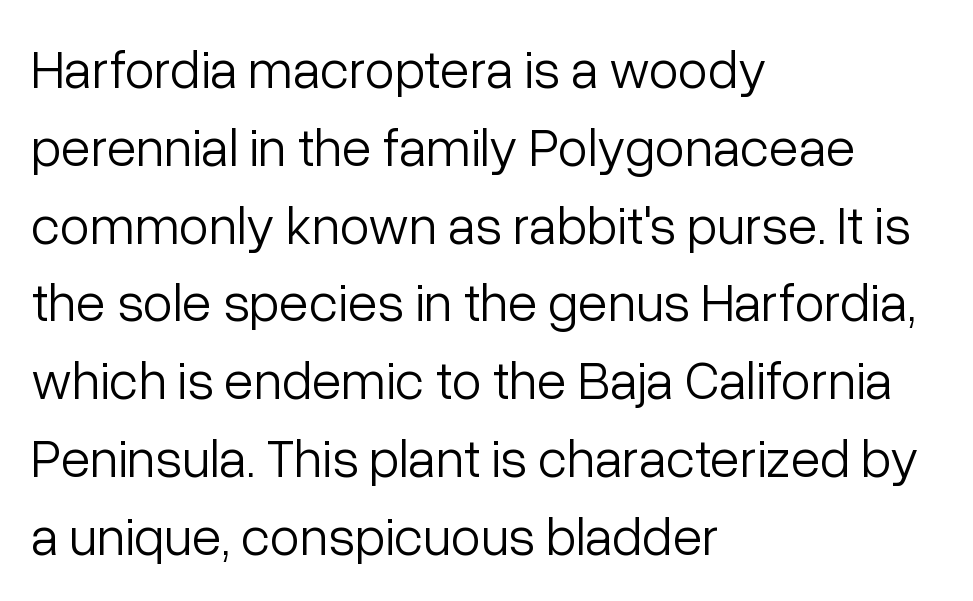
This sample uses plain, unmodified letter spacing. Note the varied advance widths — an 'i' is clearly narrower than an 'm'. The words here are not underlined. Every character sits straight up, as roman type does. Stems and bowls with no extra thickness — not bold. Grotesque or geometric, the face here clearly has no serifs.
